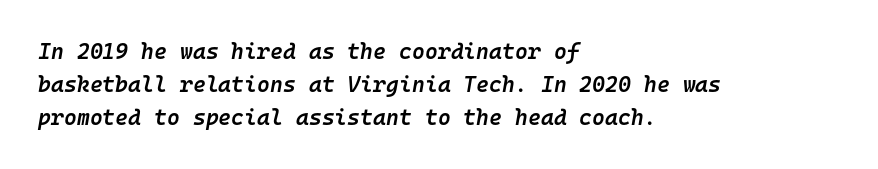
{"italic": "yes", "lean": "right", "slant_degrees": 10, "bold": "semi", "underline": "no", "align": "left", "line_spacing": "normal", "line_spacing_ratio": 1.49, "letter_spacing": "normal", "letter_spacing_em": 0.0, "glyph_px": 22}
